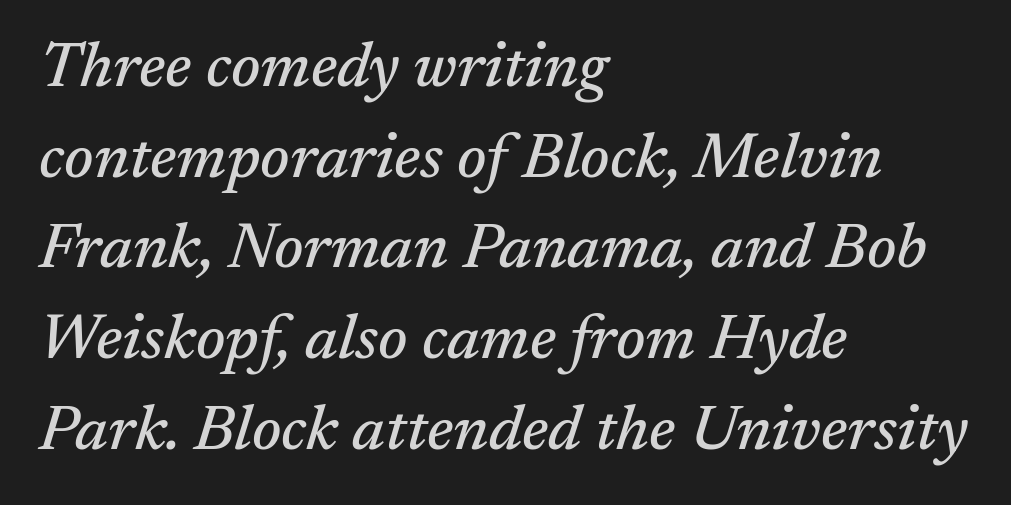
{"serif": "yes", "italic": "yes", "lean": "right", "slant_degrees": 17, "width": "normal", "stroke_contrast": "medium", "x_height": "medium", "monospaced": "no", "underline": "no", "align": "left", "line_spacing": "normal", "line_spacing_ratio": 1.44, "letter_spacing": "normal", "letter_spacing_em": 0.0, "glyph_px": 63}
